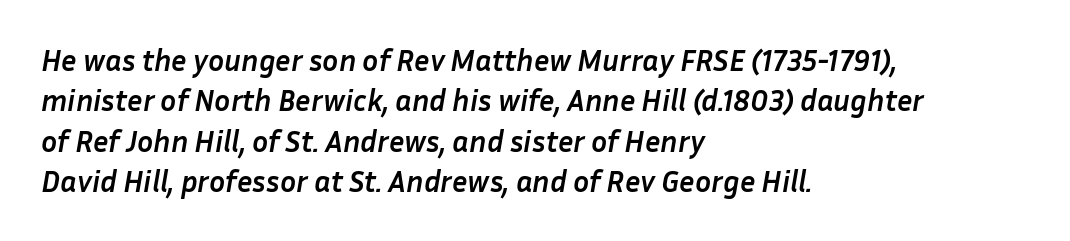
Q: Is the text bold? A: Yes.
Q: Is the text italic (slanted)? A: Yes, it leans right by about 10 degrees.
Q: Is the text underlined? A: No.
Q: How is the paragraph aligned? A: Left-aligned.
Q: Is the spacing between letters normal or unusually wide? A: Normal.
Q: Is the spacing between lines tight, normal or loose? A: Normal.
Q: Width (condensed, normal, or wide)? A: Normal.
Q: Stroke contrast? A: Low.
Q: x-height? A: Medium.
Q: Monospaced? A: No.
